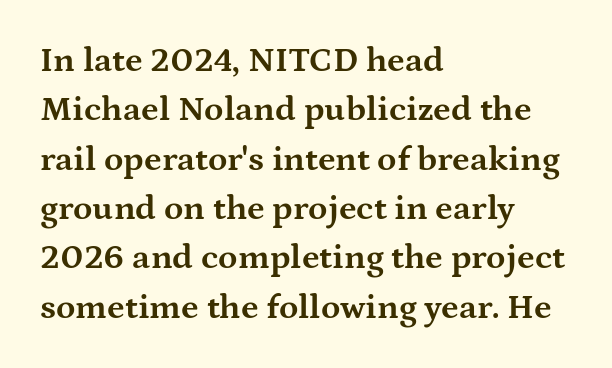
{"serif": "yes", "italic": "no", "bold": "yes", "weight": "bold", "width": "wide", "stroke_contrast": "medium", "x_height": "medium", "monospaced": "no", "underline": "no", "align": "left", "line_spacing": "normal", "line_spacing_ratio": 1.41, "letter_spacing": "normal", "letter_spacing_em": 0.0, "glyph_px": 35}
